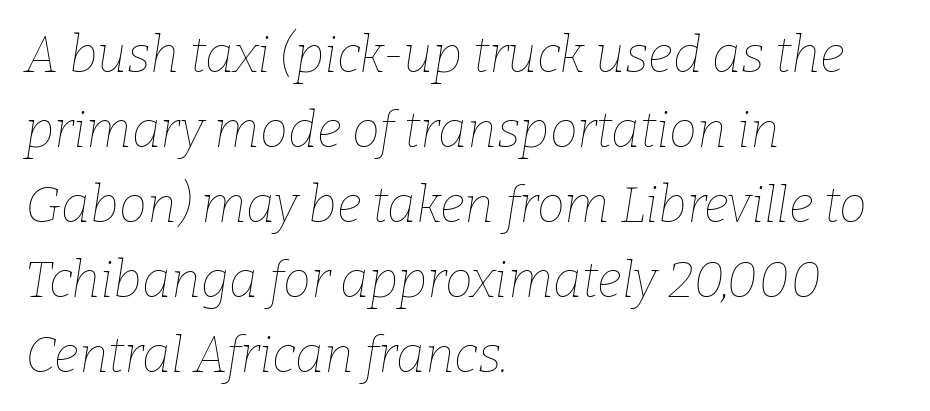
{"italic": "yes", "lean": "right", "slant_degrees": 9, "bold": "no", "weight": "thin", "width": "normal", "stroke_contrast": "low", "x_height": "medium", "monospaced": "no", "underline": "no", "align": "left", "line_spacing": "normal", "line_spacing_ratio": 1.5, "letter_spacing": "normal", "letter_spacing_em": 0.0, "glyph_px": 50}
